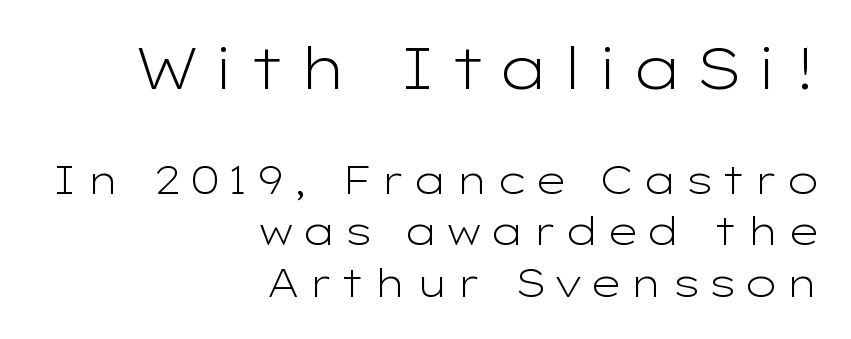
Q: Is the text bold? A: No.
Q: Is the text italic (slanted)? A: No, it is upright.
Q: Is the typeface a serif or a sans-serif typeface? A: Sans-serif.
Q: Is the text underlined? A: No.
Q: How is the paragraph aligned? A: Right-aligned.
Q: Is the spacing between lines tight, normal or loose? A: Normal.
Q: Which block of text is set in a larger size, the first (top) or the second (bottom)? A: The first (top) one.
Q: Width (condensed, normal, or wide)? A: Wide.
Q: Stroke contrast? A: Low.
Q: x-height? A: Medium.
Q: Monospaced? A: No.
